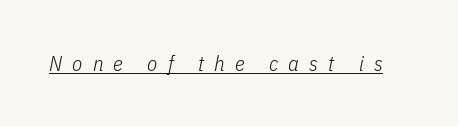
{"italic": "yes", "lean": "right", "slant_degrees": 11, "bold": "no", "underline": "yes", "letter_spacing": "wide", "letter_spacing_em": 0.48, "glyph_px": 21}
